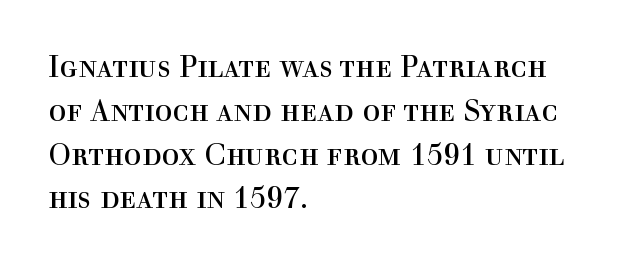
{"serif": "yes", "italic": "no", "bold": "no", "weight": "regular", "width": "normal", "x_height": "medium", "monospaced": "no", "underline": "no", "align": "left", "line_spacing": "normal", "line_spacing_ratio": 1.46, "letter_spacing": "normal", "letter_spacing_em": 0.0, "glyph_px": 30}
